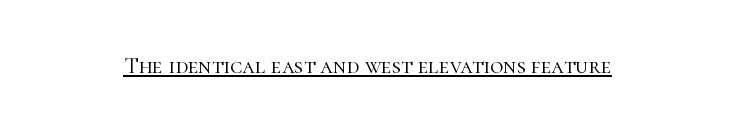
Students, observe the line beneath the letters — that is underlining. You can tell it's not italic because the verticals are truly vertical. Stems here are at most as thick as an everyday book face. Between one letter and the next there's only the usual sliver of space.
